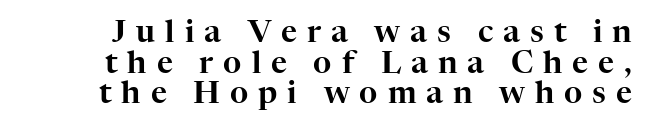
Whoever set this chose condensed vertical rhythm over breathing room. The type sits square on the baseline with zero lean. Check under the words: just untouched page. Yep, those are serifs on the letters.
